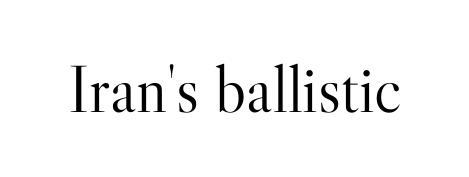
{"serif": "yes", "italic": "no", "bold": "no", "weight": "light", "width": "normal", "stroke_contrast": "high", "x_height": "small", "monospaced": "no", "underline": "no", "letter_spacing": "normal", "letter_spacing_em": 0.0, "glyph_px": 67}
